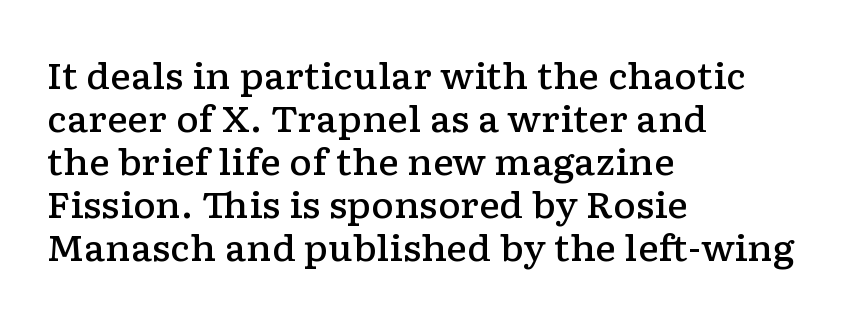
The image shows 35 px semibold, wide serif type, upright; set left-aligned, line spacing 1.23x, normal letter spacing, not underlined; low stroke contrast and a medium x-height.
